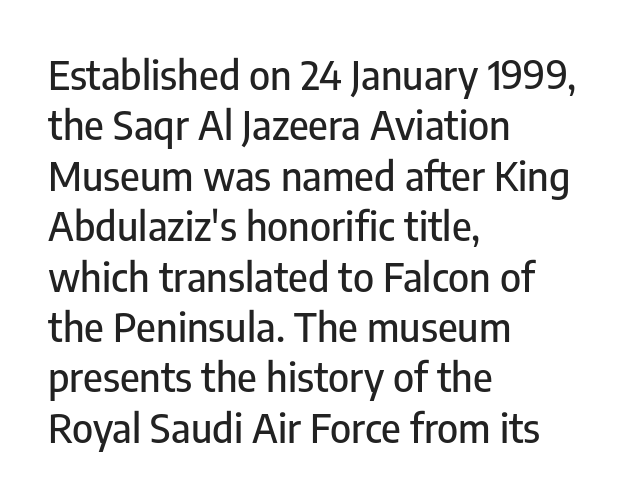
{"serif": "no", "italic": "no", "width": "condensed", "stroke_contrast": "low", "x_height": "medium", "monospaced": "no", "underline": "no", "align": "left", "line_spacing": "normal", "line_spacing_ratio": 1.26, "letter_spacing": "normal", "letter_spacing_em": 0.0, "glyph_px": 40}
